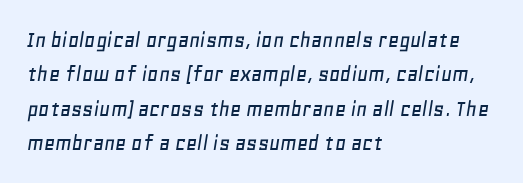
Q: Is the text italic (slanted)? A: Yes, it leans right by about 11 degrees.
Q: Is the text underlined? A: No.
Q: How is the paragraph aligned? A: Left-aligned.
Q: Is the spacing between letters normal or unusually wide? A: Normal.
Q: Is the spacing between lines tight, normal or loose? A: Normal.
